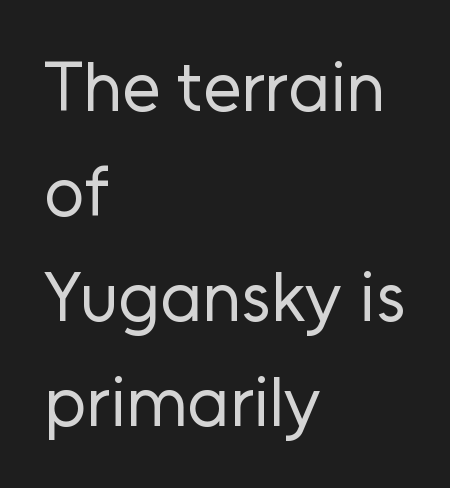
The image shows 70 px regular-weight sans-serif type, upright; set left-aligned, normal line spacing (1.5x), normal letter spacing, not underlined; low stroke contrast and a medium x-height.
